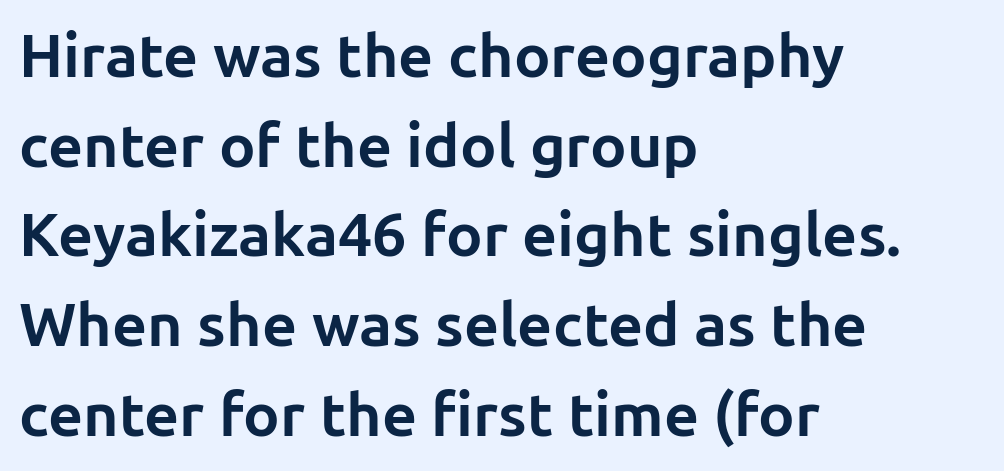
The image shows 61 px bold sans-serif type, upright; set left-aligned, normal line spacing (1.47x), normal letter spacing, not underlined; low stroke contrast and a medium x-height.
